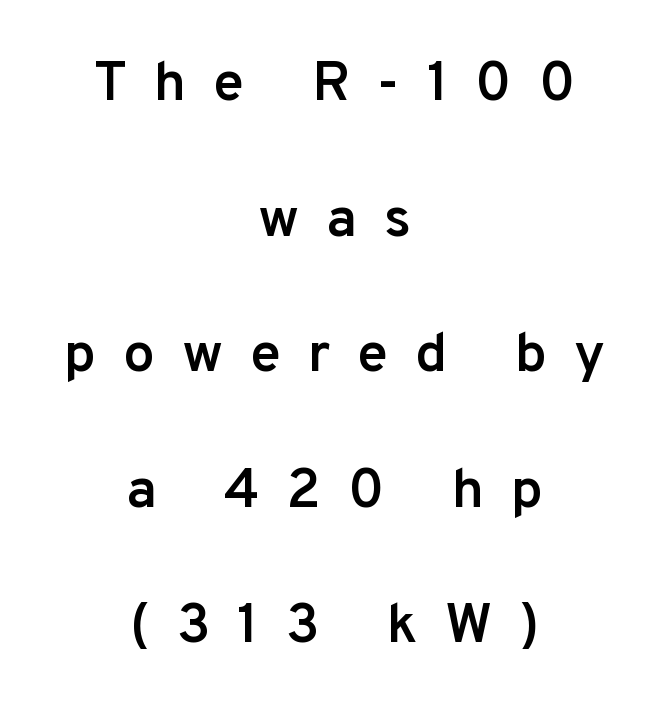
Q: Is the text bold? A: Semi-bold.
Q: Is the text italic (slanted)? A: No, it is upright.
Q: Is the typeface a serif or a sans-serif typeface? A: Sans-serif.
Q: Is the text underlined? A: No.
Q: How is the paragraph aligned? A: Centered.
Q: Is the spacing between letters normal or unusually wide? A: Unusually wide.
Q: Is the spacing between lines tight, normal or loose? A: Loose.
Q: Width (condensed, normal, or wide)? A: Normal.
Q: Stroke contrast? A: Low.
Q: x-height? A: Medium.
Q: Monospaced? A: No.
